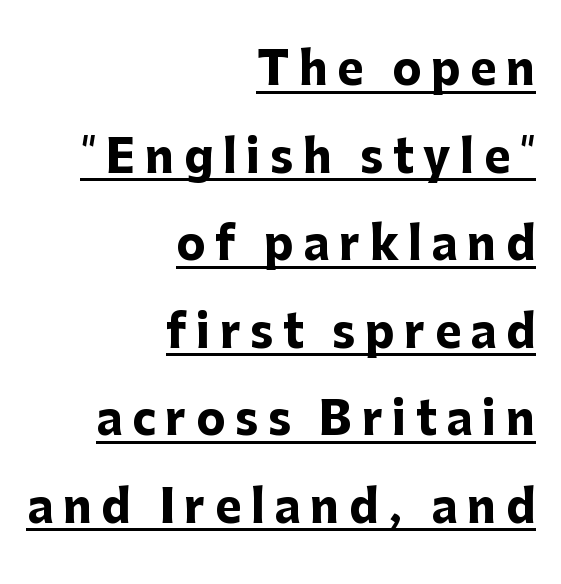
Summary of weight: heavy, a full bold. Proportional: the letters do not fall into vertical columns. Notice the wide empty band between every row — that's loose leading. Every word sits above its own underline. This sample uses expanded letter spacing, leaving extra air between glyphs.
